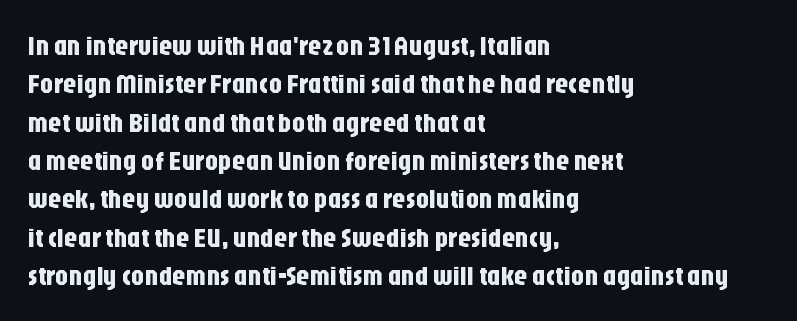
{"italic": "no", "underline": "no", "align": "left", "line_spacing": "normal", "line_spacing_ratio": 1.42, "letter_spacing": "normal", "letter_spacing_em": 0.0, "glyph_px": 27}
